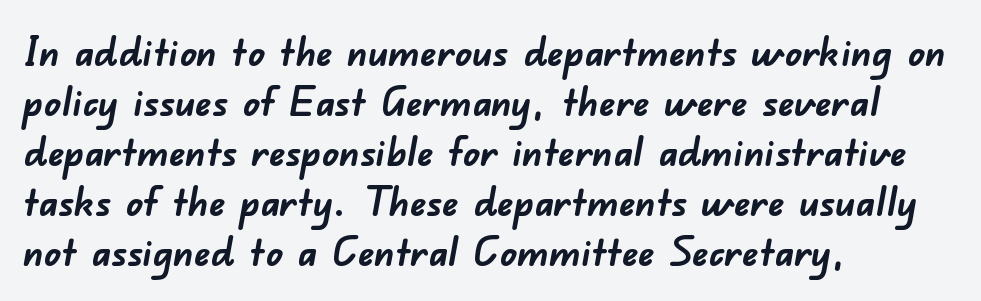
{"serif": "no", "bold": "yes", "weight": "semibold", "width": "normal", "stroke_contrast": "low", "x_height": "small", "monospaced": "no", "underline": "no", "align": "left", "line_spacing_ratio": 1.22, "letter_spacing": "normal", "letter_spacing_em": 0.0, "glyph_px": 41}
